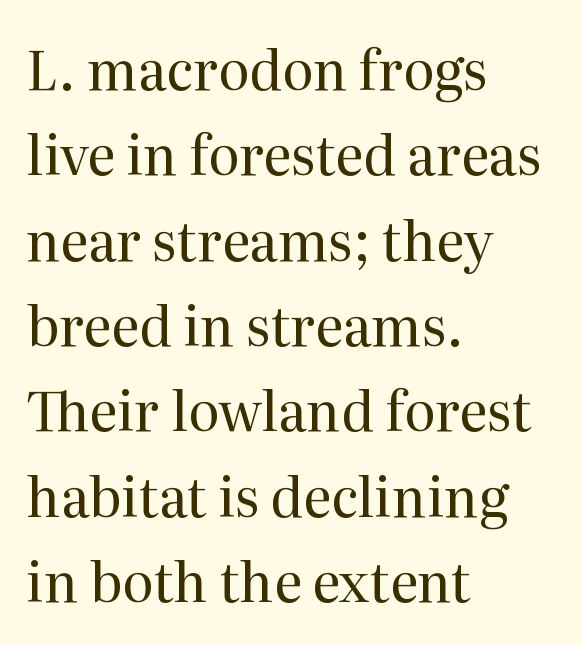
{"serif": "yes", "italic": "no", "bold": "no", "weight": "regular", "width": "normal", "stroke_contrast": "medium", "x_height": "medium", "monospaced": "no", "underline": "no", "align": "left", "line_spacing": "normal", "line_spacing_ratio": 1.58, "letter_spacing": "normal", "letter_spacing_em": 0.0, "glyph_px": 54}
